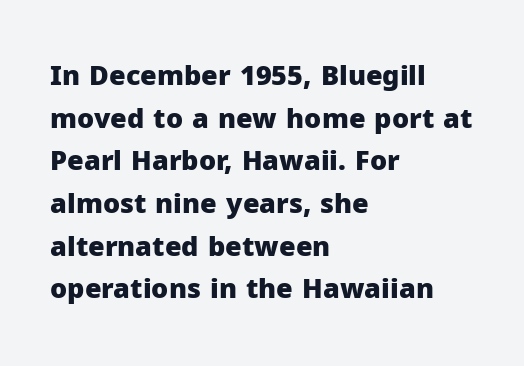
The image shows 27 px bold type, upright; set left-aligned, normal line spacing (1.58x), normal letter spacing, not underlined.
